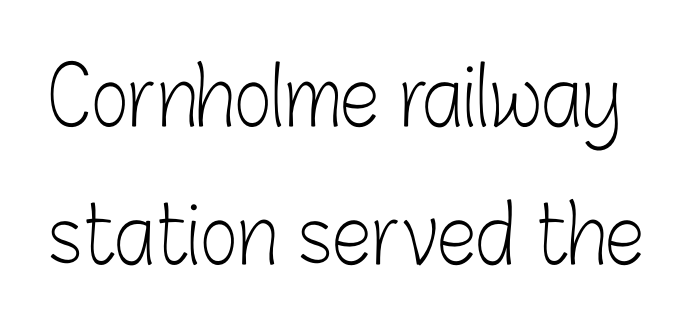
{"serif": "no", "italic": "no", "bold": "no", "weight": "light", "width": "condensed", "stroke_contrast": "low", "x_height": "medium", "monospaced": "no", "underline": "no", "line_spacing_ratio": 1.72, "letter_spacing": "normal", "letter_spacing_em": 0.0, "glyph_px": 80}
